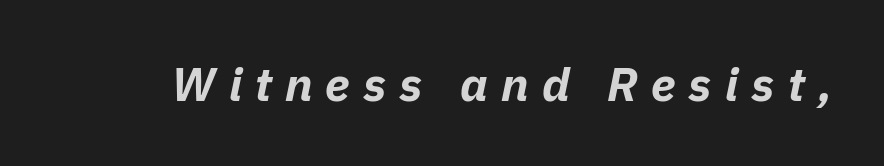
Q: Is the text bold? A: Yes.
Q: Is the text italic (slanted)? A: Yes, it leans right by about 11 degrees.
Q: Is the text underlined? A: No.
Q: Is the spacing between letters normal or unusually wide? A: Unusually wide.
Q: Width (condensed, normal, or wide)? A: Normal.
Q: Stroke contrast? A: Low.
Q: x-height? A: Medium.
Q: Monospaced? A: No.
